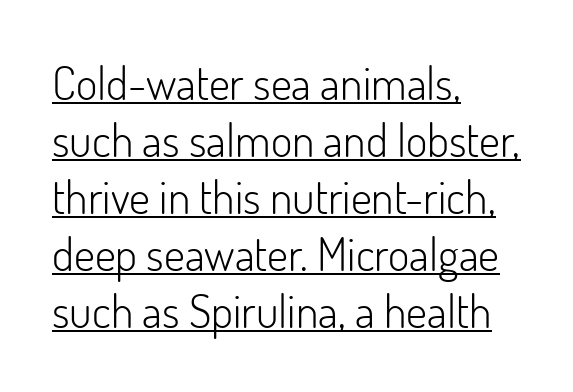
{"serif": "no", "italic": "no", "bold": "no", "weight": "light", "width": "normal", "stroke_contrast": "low", "x_height": "small", "monospaced": "no", "underline": "yes", "align": "left", "line_spacing_ratio": 1.24, "letter_spacing": "normal", "letter_spacing_em": 0.0, "glyph_px": 46}
